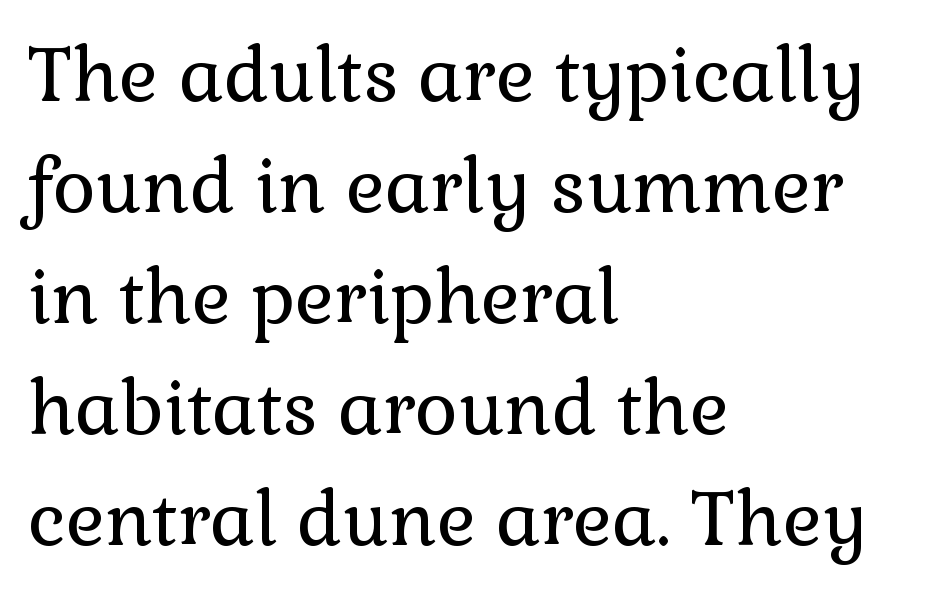
Q: Is the text bold? A: No.
Q: Is the text italic (slanted)? A: No, it is upright.
Q: Is the typeface a serif or a sans-serif typeface? A: Serif.
Q: Is the text underlined? A: No.
Q: How is the paragraph aligned? A: Left-aligned.
Q: Is the spacing between letters normal or unusually wide? A: Normal.
Q: Is the spacing between lines tight, normal or loose? A: Normal.
Q: Width (condensed, normal, or wide)? A: Normal.
Q: Stroke contrast? A: Low.
Q: x-height? A: Medium.
Q: Monospaced? A: No.
